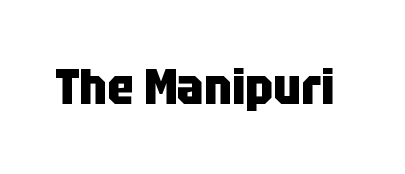
How heavy is the stroke? Heavy — this is a bold. The space beneath each line is pristine and unruled. Tracking here is standard; glyphs follow each other at the usual distance. Varying glyph widths throughout — classic text-font behaviour.
